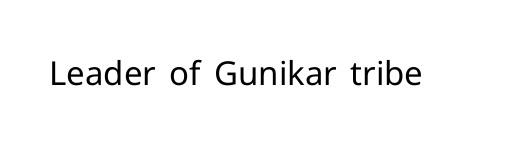
The image shows 33 px regular-weight sans-serif type, upright; set normal letter spacing, not underlined; low stroke contrast and a medium x-height.
